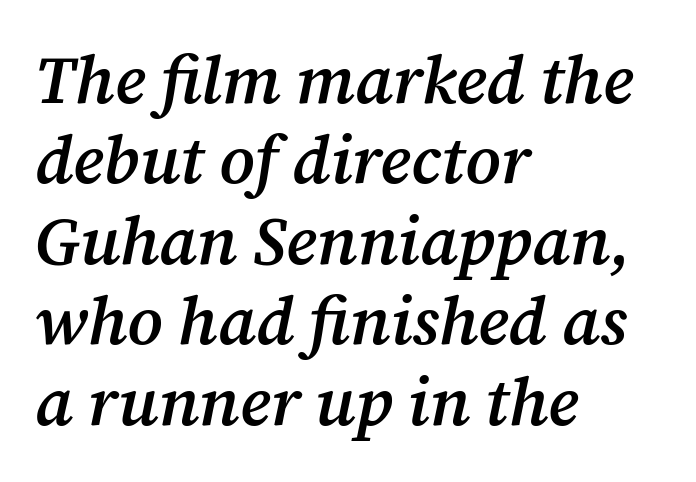
Q: Is the text bold? A: Semi-bold.
Q: Is the text italic (slanted)? A: Yes, it leans right by about 12 degrees.
Q: Is the typeface a serif or a sans-serif typeface? A: Serif.
Q: Is the text underlined? A: No.
Q: How is the paragraph aligned? A: Left-aligned.
Q: Is the spacing between letters normal or unusually wide? A: Normal.
Q: Width (condensed, normal, or wide)? A: Normal.
Q: Stroke contrast? A: Medium.
Q: x-height? A: Medium.
Q: Monospaced? A: No.
